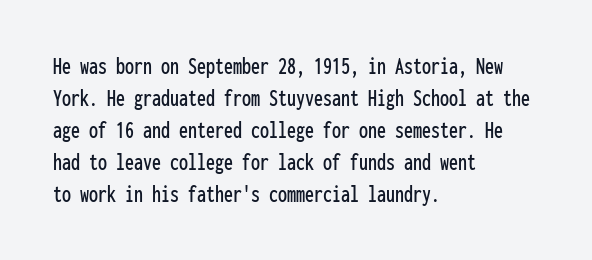
{"italic": "no", "underline": "no", "align": "left", "line_spacing": "normal", "line_spacing_ratio": 1.33, "letter_spacing": "normal", "letter_spacing_em": 0.0, "glyph_px": 24}
